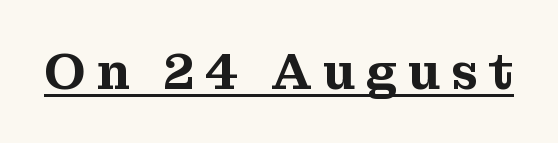
The image shows 51 px serif type, upright; set unusually wide letter spacing (+0.21 em), underlined; medium stroke contrast and a medium x-height.
